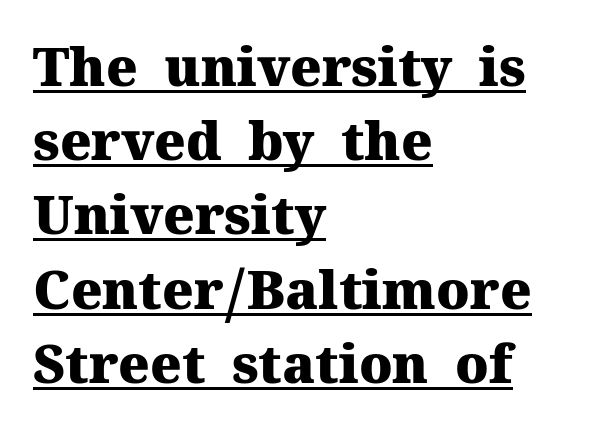
The image shows 53 px heavy serif type, upright; set left-aligned, normal line spacing (1.4x), normal letter spacing, underlined; medium stroke contrast and a medium x-height.
